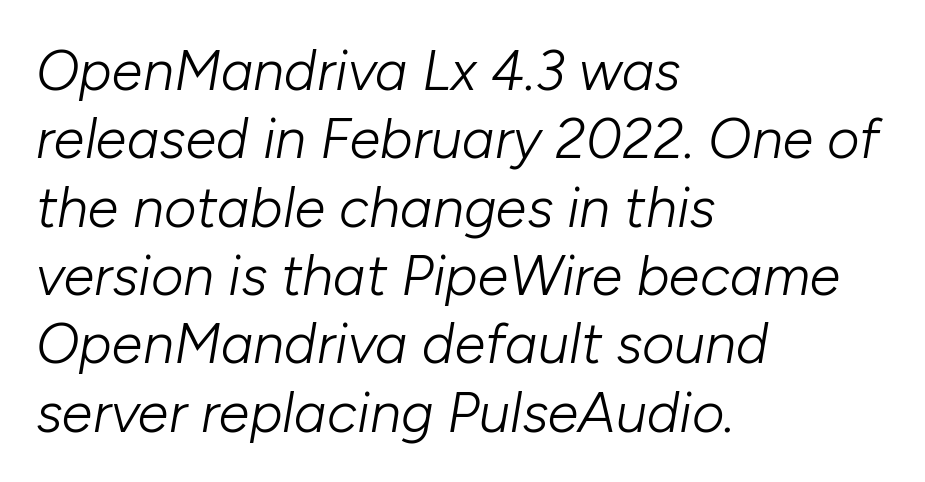
The words here are not underlined. Observe the lean: these are italic letterforms. This rendering leaves character spacing at its baseline value. The compositor pushed each line to the left boundary.
